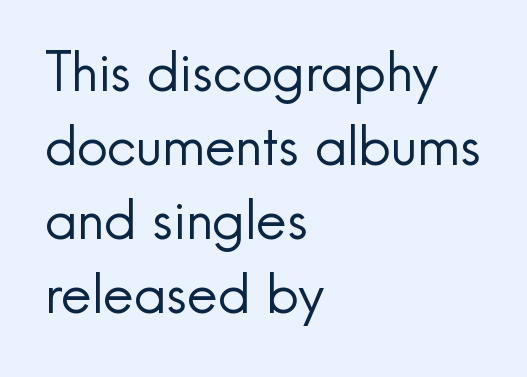
The image shows 54 px regular-weight sans-serif type, upright; set left-aligned, normal line spacing (1.37x), normal letter spacing, not underlined; a small x-height.
